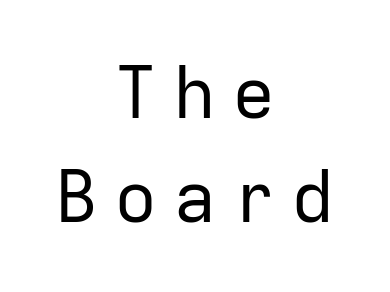
{"serif": "no", "italic": "no", "bold": "no", "weight": "regular", "width": "normal", "stroke_contrast": "low", "x_height": "medium", "monospaced": "yes", "underline": "no", "align": "center", "line_spacing": "normal", "line_spacing_ratio": 1.45, "letter_spacing": "wide", "letter_spacing_em": 0.22, "glyph_px": 72}
